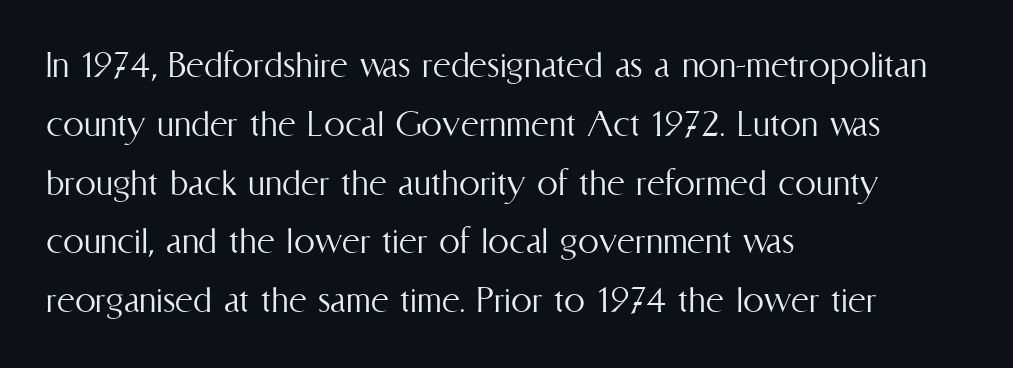
Check under the words: just untouched page. Caption: standard tracking, unaltered. Evenly set lines give the paragraph a standard silhouette. Alignment: flush left. Character widths vary here, with narrow letters taking less room than wide ones. Posture: vertical.
